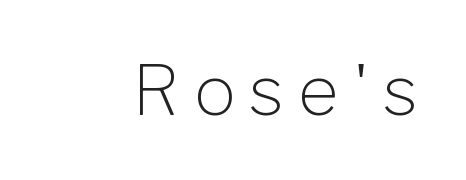
The image shows 69 px light sans-serif type, upright; set unusually wide letter spacing (+0.21 em), not underlined; low stroke contrast and a medium x-height.
